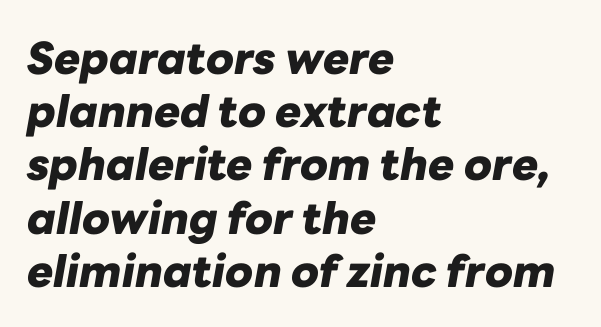
The typography opts for an oblique posture over an upright one. Weight check: bold — yes, fully. Observe the ordinary spacing: letters are neighbours, not strangers. The passage shown is typed in a proportional face where columns would drift. Nobody drew a line under any word here. These lines are set flush left with a ragged right edge.
